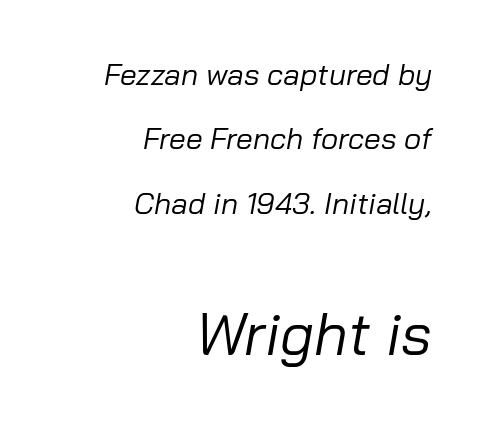
Q: Is the text bold? A: No.
Q: Is the text italic (slanted)? A: Yes, it leans right by about 10 degrees.
Q: Is the text underlined? A: No.
Q: How is the paragraph aligned? A: Right-aligned.
Q: Is the spacing between letters normal or unusually wide? A: Normal.
Q: Is the spacing between lines tight, normal or loose? A: Loose.
Q: Which block of text is set in a larger size, the first (top) or the second (bottom)? A: The second (bottom) one.
Q: Width (condensed, normal, or wide)? A: Normal.
Q: Stroke contrast? A: Low.
Q: x-height? A: Medium.
Q: Monospaced? A: No.
